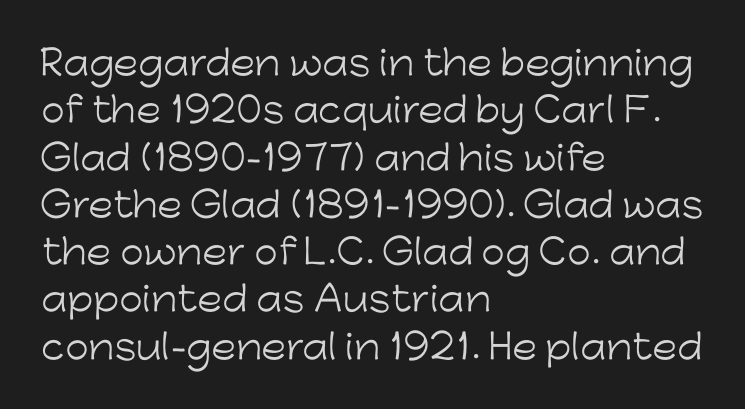
{"serif": "no", "italic": "no", "bold": "no", "weight": "light", "width": "normal", "stroke_contrast": "low", "x_height": "medium", "monospaced": "no", "underline": "no", "align": "left", "line_spacing": "normal", "line_spacing_ratio": 1.39, "letter_spacing": "normal", "letter_spacing_em": 0.0, "glyph_px": 34}
